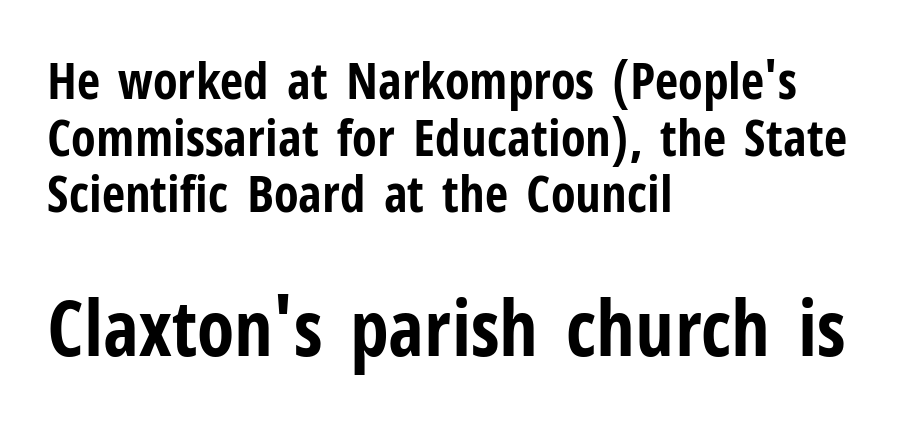
{"serif": "no", "italic": "no", "bold": "yes", "weight": "bold", "width": "condensed", "stroke_contrast": "low", "x_height": "medium", "monospaced": "no", "underline": "no", "align": "left", "line_spacing": "tight", "line_spacing_ratio": 1.11, "letter_spacing": "normal", "letter_spacing_em": 0.0, "larger_block": "second", "size_ratio": 1.51, "glyph_px": 77}
